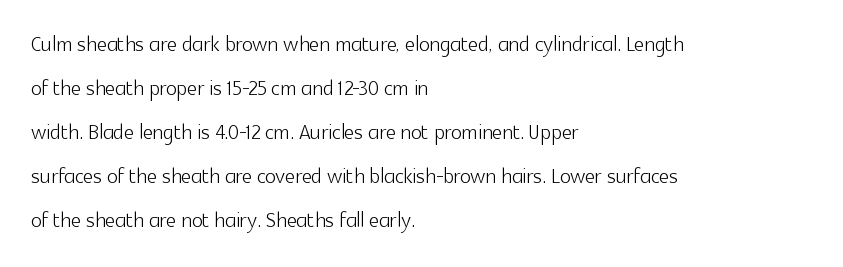
The passage shown is not bold in any degree. Do the characters align in a grid? No, the font is proportional. Quick note: not italic, upright. Successive baselines arrive at the customary interval.
